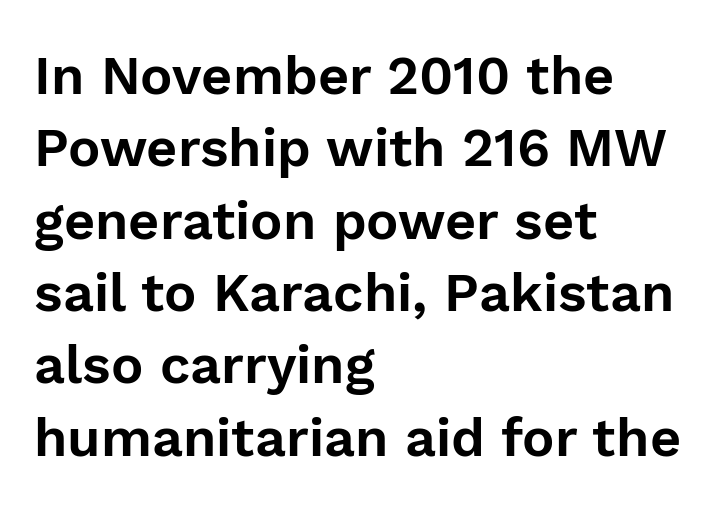
{"serif": "no", "italic": "no", "width": "normal", "stroke_contrast": "low", "x_height": "medium", "monospaced": "no", "underline": "no", "align": "left", "line_spacing": "normal", "line_spacing_ratio": 1.34, "letter_spacing": "normal", "letter_spacing_em": 0.0, "glyph_px": 54}
